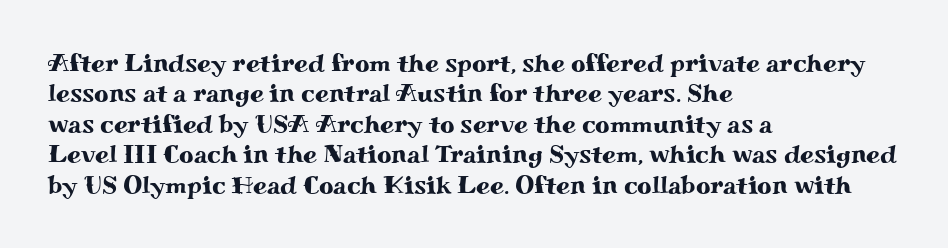
The typography opts for an upright posture over an oblique one. The letterforms sit shoulder to shoulder at normal distance. Compared with a centered layout, this one pins lines to the left instead. Descenders are the only things crossing below the line.
